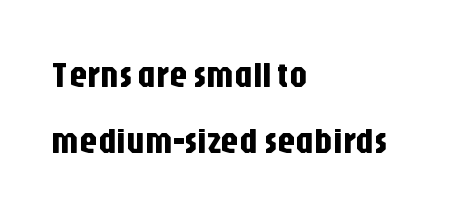
Q: Is the text italic (slanted)? A: No, it is upright.
Q: Is the typeface a serif or a sans-serif typeface? A: Sans-serif.
Q: Is the text underlined? A: No.
Q: How is the paragraph aligned? A: Left-aligned.
Q: Is the spacing between letters normal or unusually wide? A: Normal.
Q: Width (condensed, normal, or wide)? A: Condensed.
Q: Stroke contrast? A: Low.
Q: x-height? A: Large.
Q: Monospaced? A: No.
